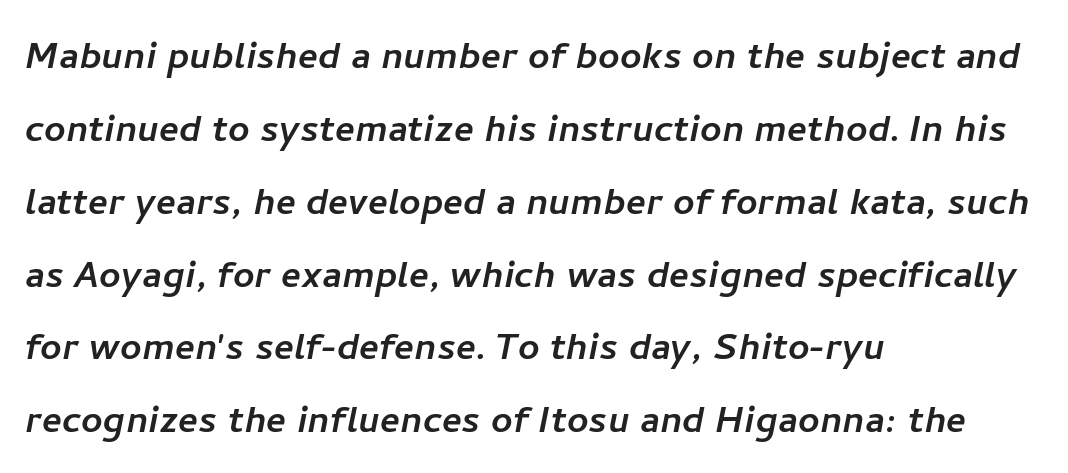
{"serif": "no", "width": "normal", "stroke_contrast": "low", "x_height": "medium", "monospaced": "no", "underline": "no", "align": "left", "line_spacing": "normal", "line_spacing_ratio": 1.55, "letter_spacing": "normal", "letter_spacing_em": 0.0, "glyph_px": 47}
